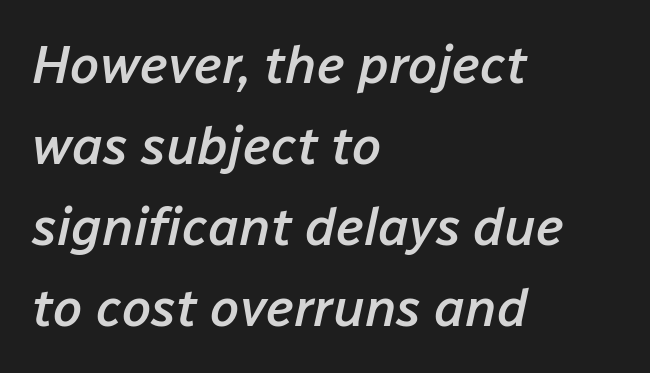
The image shows 53 px semibold type, italic (leaning right); set left-aligned, normal line spacing (1.53x), normal letter spacing, not underlined; low stroke contrast and a medium x-height.
